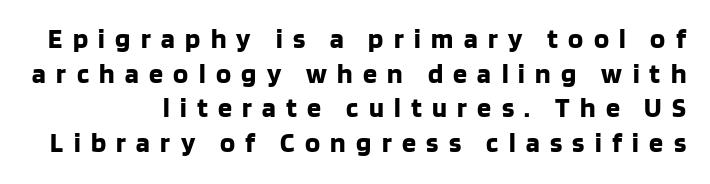
Is there any slant? The stems are plumb. Honestly, there is no underline to notice here at all. Compared with typical body copy, the letter spacing here is much looser. Letterform terminals end flat and unadorned throughout the passage. Each letter keeps its own natural width here, so spacing adapts to shape.
